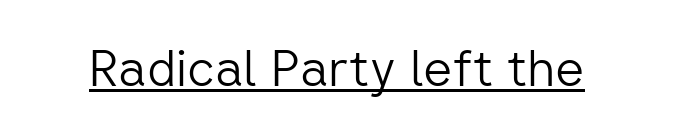
The image shows 51 px light sans-serif type, upright; set normal letter spacing, underlined; low stroke contrast and a medium x-height.
